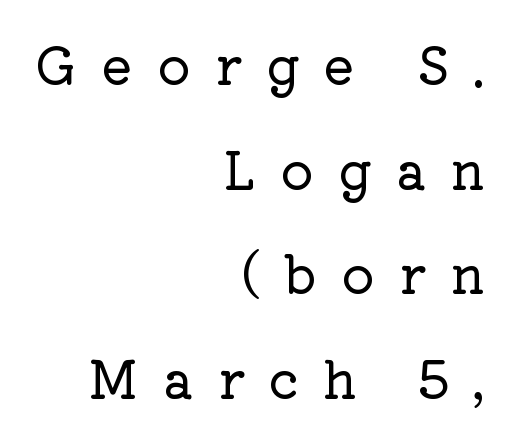
{"serif": "yes", "italic": "no", "width": "normal", "stroke_contrast": "low", "x_height": "medium", "monospaced": "no", "underline": "no", "align": "right", "line_spacing": "loose", "line_spacing_ratio": 2.05, "letter_spacing": "wide", "letter_spacing_em": 0.48, "glyph_px": 51}
